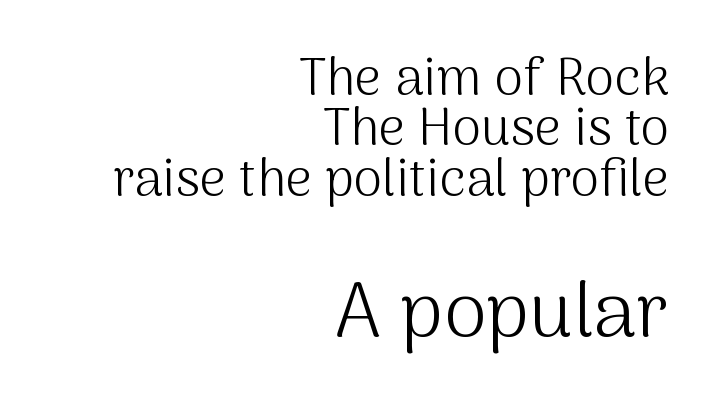
{"serif": "no", "italic": "no", "bold": "no", "weight": "light", "width": "normal", "stroke_contrast": "medium", "x_height": "medium", "monospaced": "no", "underline": "no", "align": "right", "line_spacing": "tight", "line_spacing_ratio": 0.97, "letter_spacing": "normal", "letter_spacing_em": 0.0, "larger_block": "second", "size_ratio": 1.5, "glyph_px": 78}
